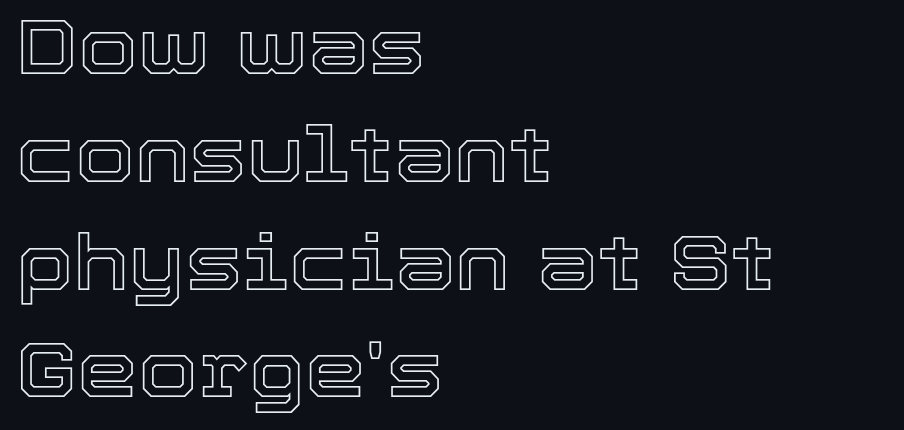
Is the block centered? No — it sits flush against the left margin. The type is set solid horizontally, with unmodified tracking. The designer left line spacing at the default. When letters stand straight like this, we call the style roman or upright. The baseline area is clear.
